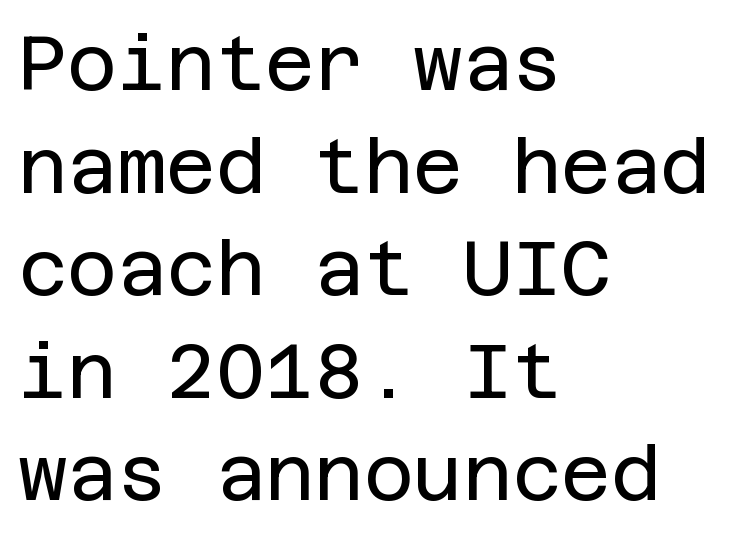
The axis of the letterforms is exactly vertical. The strokes carry an ordinary text weight at most. Examine the stroke ends and you'll find no serifs. Regular leading. Here the glyphs are tracked normally, forming tight word shapes.
